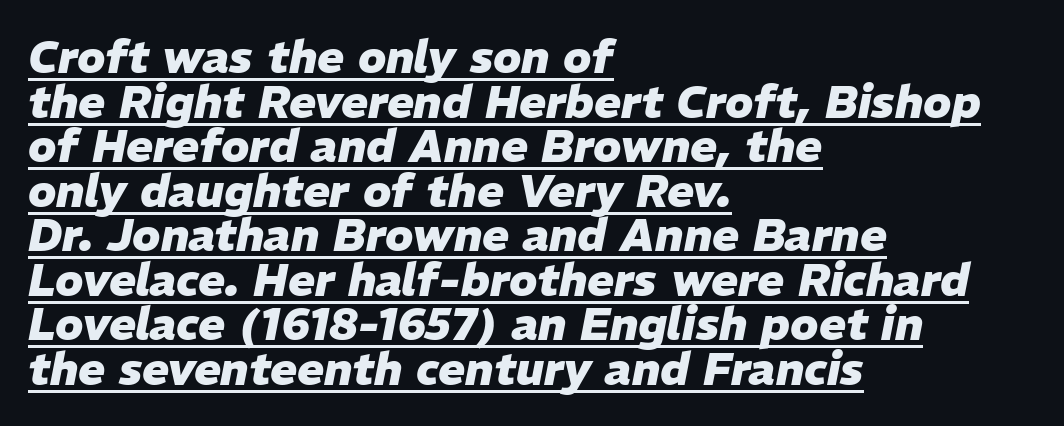
The text carries the slant typical of an italic or oblique font. Do the characters align in a grid? No, the font is proportional. These lines keep a tight, regular rhythm from letter to letter. These characters rest on top of a visible drawn line.
